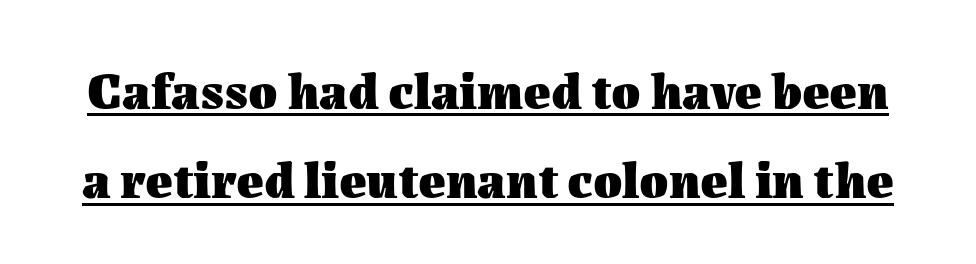
Q: Is the text bold? A: Yes.
Q: Is the text italic (slanted)? A: No, it is upright.
Q: Is the text underlined? A: Yes.
Q: Is the spacing between letters normal or unusually wide? A: Normal.
Q: Width (condensed, normal, or wide)? A: Normal.
Q: Stroke contrast? A: Medium.
Q: x-height? A: Medium.
Q: Monospaced? A: No.
